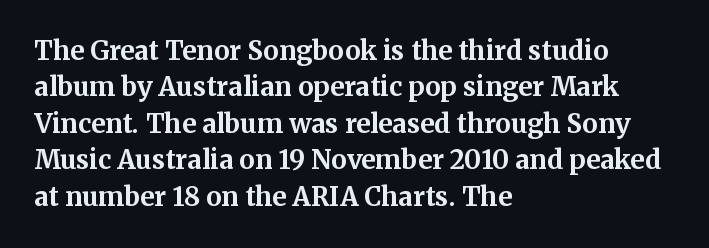
Characters remain perfectly vertical along every line. The passage is arranged the way most books set body copy — flush left. These lines sit exactly where default settings would place them. Nobody touched the tracking dial on this one. Descender tails drop into unmarked territory. Is the type bold? Yes — the strokes are clearly thick and heavy.
